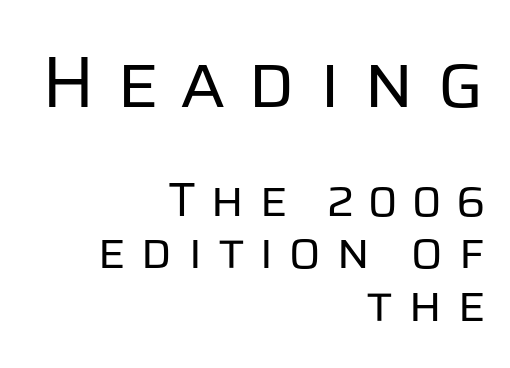
Underlining? Definitely not there. The designer dialed line spacing down below the default. Loose tracking; the words dissolve into strings of separated letters. You could not count columns in this text — the font is proportionally spaced. Unlike italic type, these characters show no tilt at all. The strokes are not fattened; the text isn't bold.
